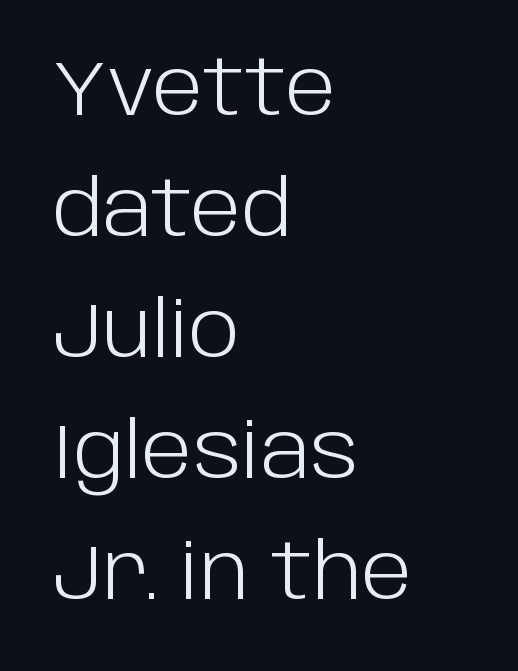
Designer's note — italics off, roman on. No feet cap the strokes, marking this as sans-serif type. The space beneath each line is pristine and unruled. Tracking value appears to be zero — textbook default spacing.
